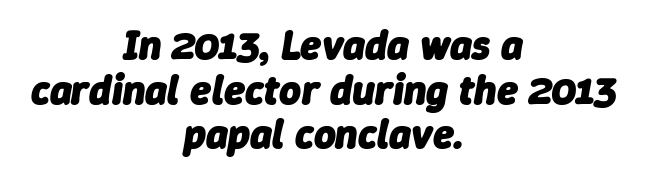
The image shows 42 px heavy type, italic (leaning right); set centered, tight line spacing (1.06x), normal letter spacing, not underlined; low stroke contrast and a medium x-height.
